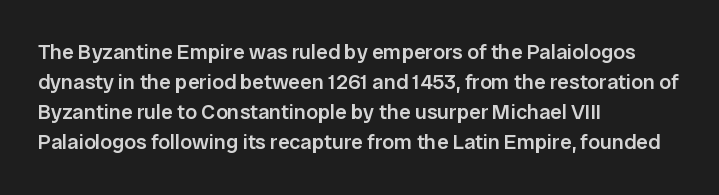
What weight is shown? A semibold, between regular and bold. Nobody touched the tracking dial on this one. This sample keeps an unexceptional amount of space between lines. The typography opts for an upright posture over an oblique one. These lines stack with their left ends in a neat column. The specimen omits any rule beneath the text block's lines.
